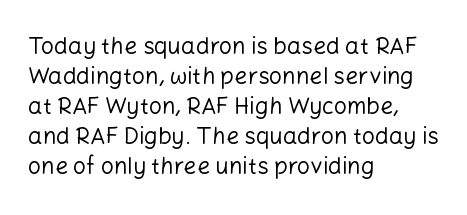
The image shows 23 px text type, upright; set left-aligned, normal line spacing (1.3x), normal letter spacing, not underlined.
